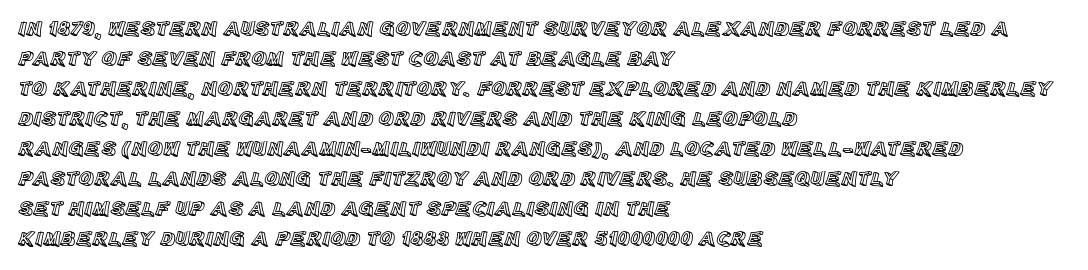
Q: Is the text italic (slanted)? A: Yes.
Q: Is the text underlined? A: No.
Q: How is the paragraph aligned? A: Left-aligned.
Q: Is the spacing between letters normal or unusually wide? A: Normal.
Q: Is the spacing between lines tight, normal or loose? A: Normal.
